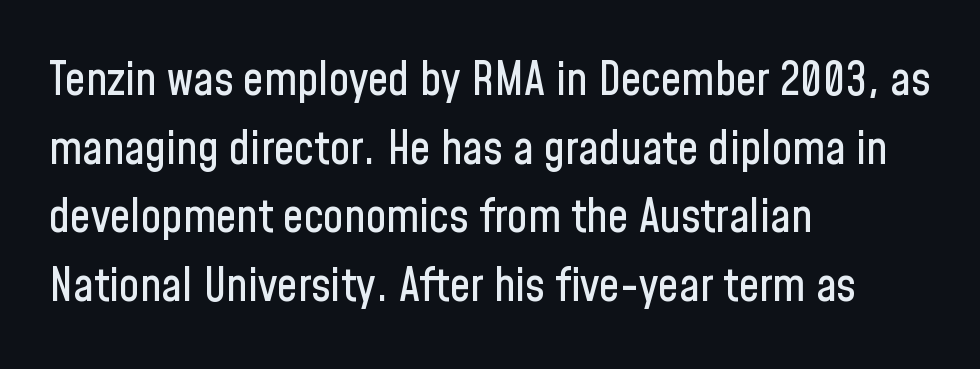
{"serif": "no", "italic": "no", "width": "condensed", "stroke_contrast": "low", "x_height": "medium", "monospaced": "no", "underline": "no", "align": "left", "line_spacing": "normal", "line_spacing_ratio": 1.49, "letter_spacing": "normal", "letter_spacing_em": 0.0, "glyph_px": 46}
